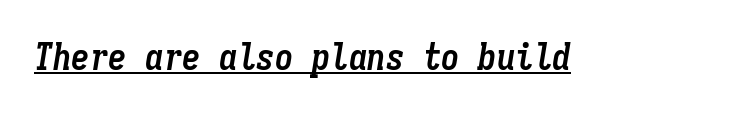
Q: Is the text bold? A: Yes.
Q: Is the text italic (slanted)? A: Yes, it leans right by about 9 degrees.
Q: Is the text underlined? A: Yes.
Q: Is the spacing between letters normal or unusually wide? A: Normal.
Q: Width (condensed, normal, or wide)? A: Condensed.
Q: Stroke contrast? A: Low.
Q: x-height? A: Medium.
Q: Monospaced? A: Yes.
